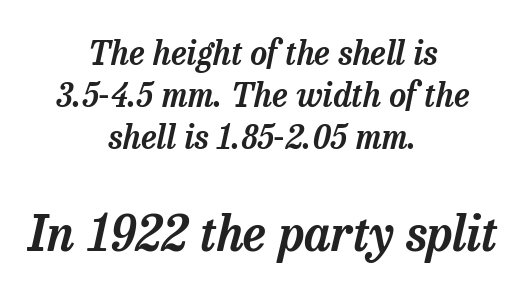
Q: Is the text italic (slanted)? A: Yes, it leans right by about 13 degrees.
Q: Is the typeface a serif or a sans-serif typeface? A: Serif.
Q: Is the text underlined? A: No.
Q: How is the paragraph aligned? A: Centered.
Q: Is the spacing between letters normal or unusually wide? A: Normal.
Q: Is the spacing between lines tight, normal or loose? A: Normal.
Q: Which block of text is set in a larger size, the first (top) or the second (bottom)? A: The second (bottom) one.
Q: Width (condensed, normal, or wide)? A: Normal.
Q: Stroke contrast? A: Low.
Q: x-height? A: Medium.
Q: Monospaced? A: No.
